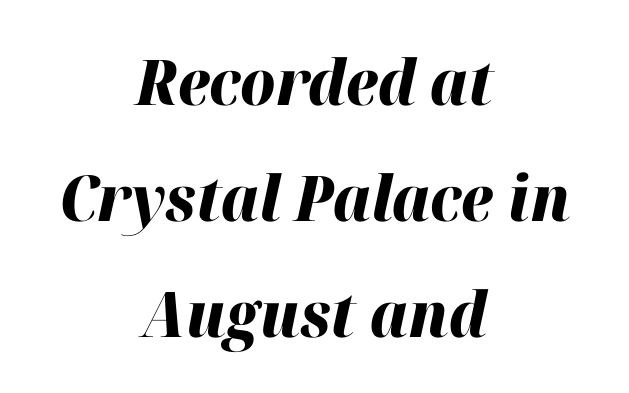
{"italic": "yes", "lean": "right", "slant_degrees": 12, "bold": "yes", "weight": "heavy", "width": "normal", "stroke_contrast": "high", "x_height": "medium", "monospaced": "no", "underline": "no", "align": "center", "line_spacing_ratio": 1.84, "letter_spacing": "normal", "letter_spacing_em": 0.0, "glyph_px": 63}
